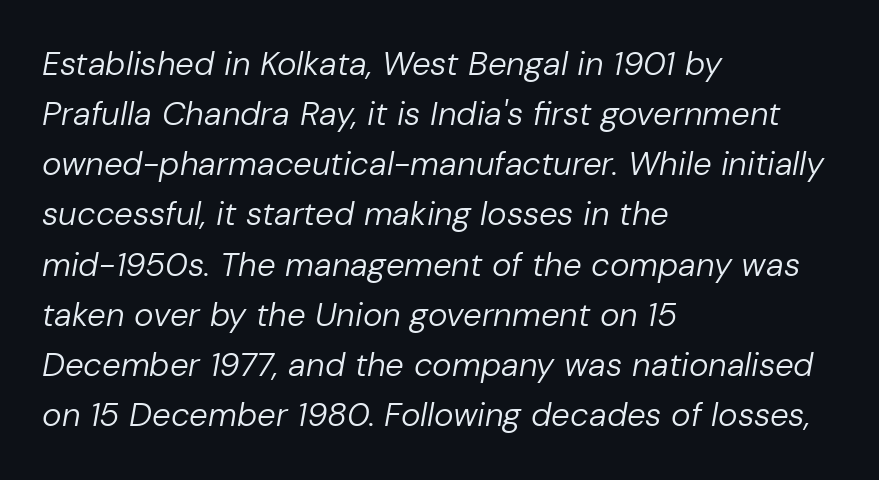
Q: Is the text bold? A: No.
Q: Is the text italic (slanted)? A: Yes, it leans right by about 10 degrees.
Q: Is the text underlined? A: No.
Q: How is the paragraph aligned? A: Left-aligned.
Q: Is the spacing between letters normal or unusually wide? A: Normal.
Q: Is the spacing between lines tight, normal or loose? A: Normal.
Q: Width (condensed, normal, or wide)? A: Normal.
Q: Stroke contrast? A: Low.
Q: x-height? A: Medium.
Q: Monospaced? A: No.
